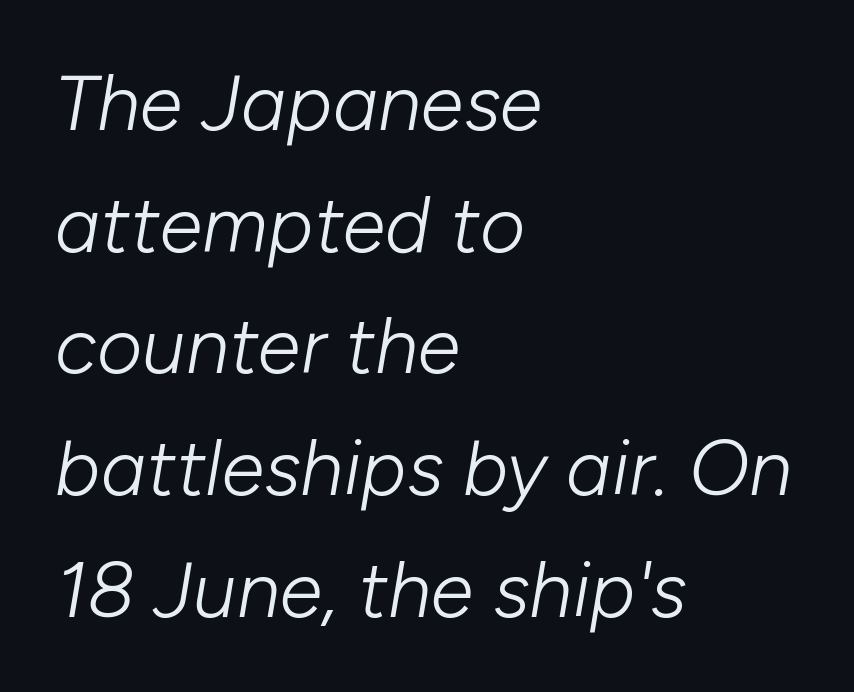
The image shows 78 px light type, italic (leaning right); set left-aligned, normal line spacing (1.56x), normal letter spacing, not underlined; low stroke contrast and a medium x-height.
